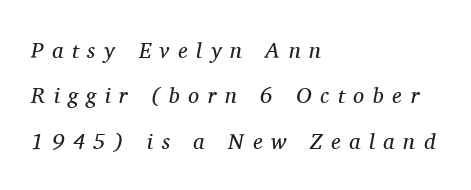
{"italic": "yes", "lean": "right", "slant_degrees": 11, "bold": "no", "underline": "no", "align": "left", "line_spacing": "loose", "line_spacing_ratio": 2.06, "letter_spacing": "wide", "letter_spacing_em": 0.39, "glyph_px": 22}
